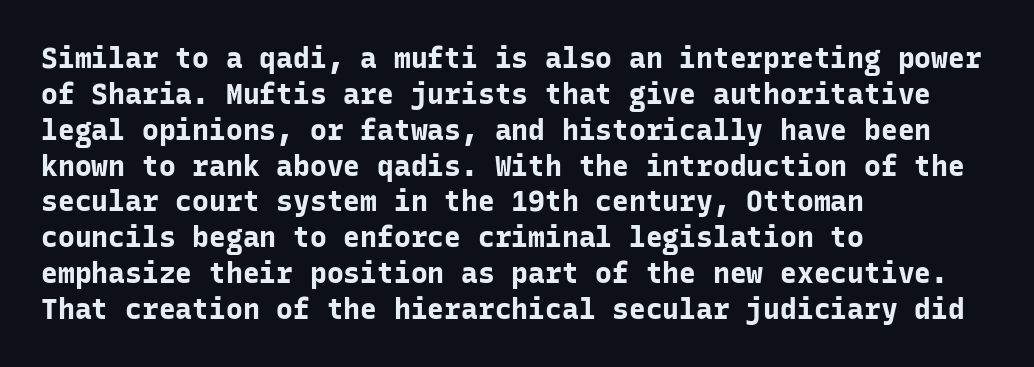
The image shows 28 px bold sans-serif type, upright, monospaced; set left-aligned, normal line spacing (1.28x), normal letter spacing, not underlined; low stroke contrast and a medium x-height.
